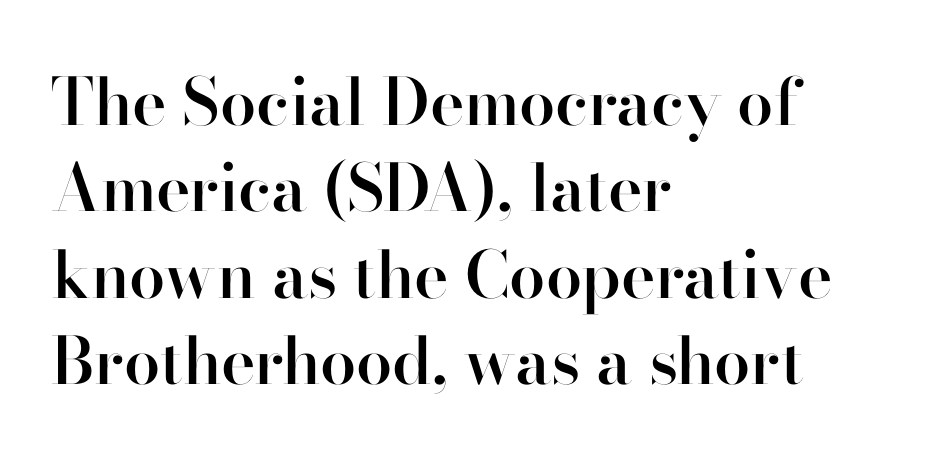
{"serif": "no", "italic": "no", "bold": "semi", "weight": "semibold", "width": "normal", "stroke_contrast": "high", "x_height": "small", "monospaced": "no", "underline": "no", "align": "left", "line_spacing": "normal", "line_spacing_ratio": 1.33, "letter_spacing": "normal", "letter_spacing_em": 0.0, "glyph_px": 65}
